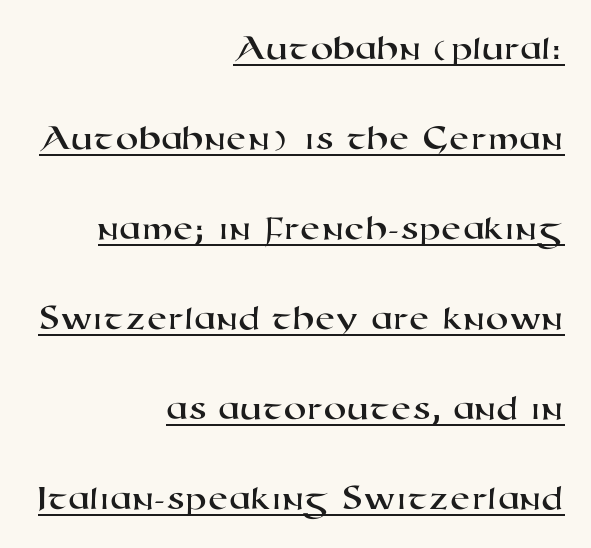
A typesetter would call this proportional, since set widths differ per character. Honestly, the underline is the first thing you notice here. Serifs: no, the terminals of the letterforms are clean. Does the copy run flush right? Yes — the right margin is perfectly even. This sample uses plain, unmodified letter spacing. Does the leading feel generous? Absolutely, it's lavish.
